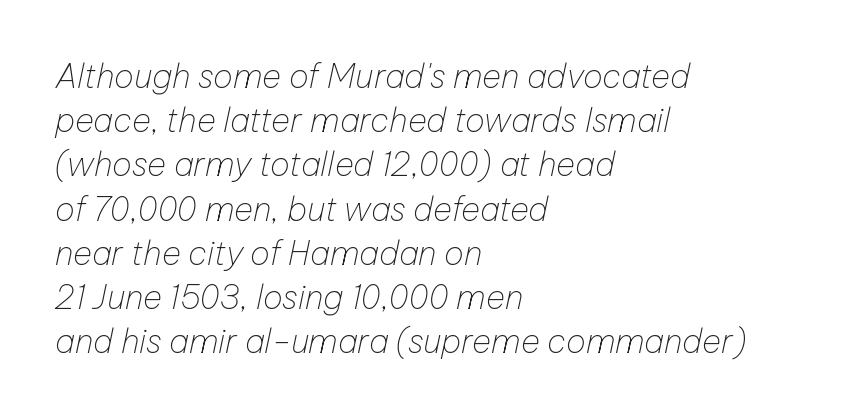
{"italic": "yes", "lean": "right", "slant_degrees": 12, "bold": "no", "weight": "thin", "width": "normal", "stroke_contrast": "low", "x_height": "medium", "monospaced": "no", "underline": "no", "align": "left", "line_spacing": "normal", "line_spacing_ratio": 1.34, "letter_spacing": "normal", "letter_spacing_em": 0.0, "glyph_px": 33}
